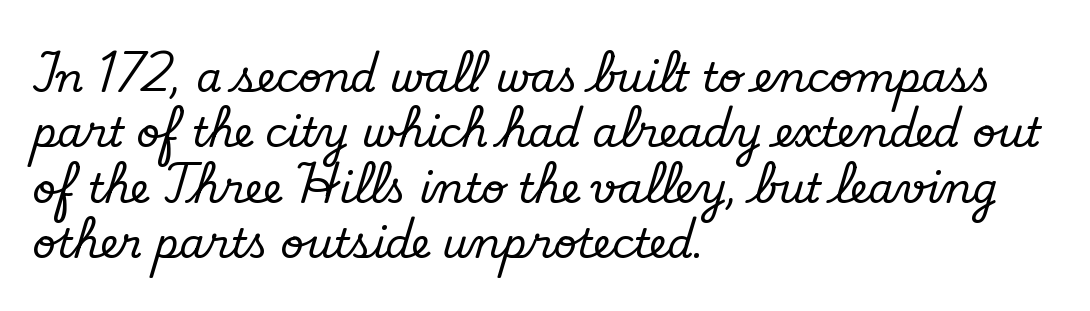
Reading down the block, your eye returns to a fixed left position each line. Each letter keeps its own natural width here, so spacing adapts to shape. Classification — serif. The words here are not underlined.
